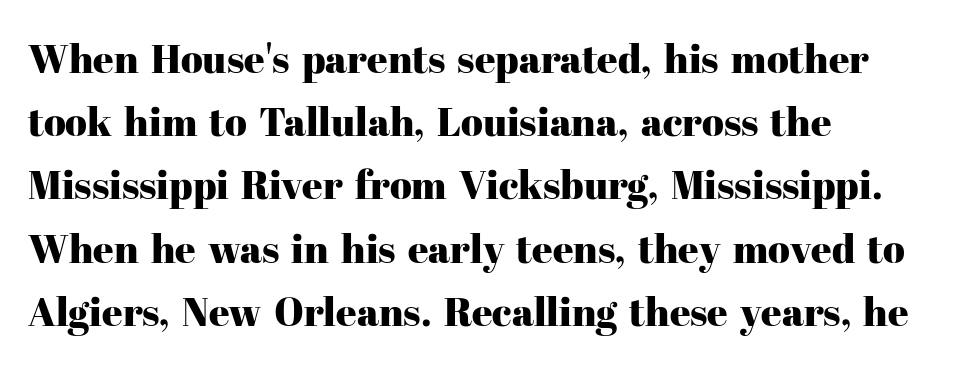
{"serif": "yes", "italic": "no", "width": "normal", "stroke_contrast": "high", "x_height": "medium", "monospaced": "no", "underline": "no", "align": "left", "line_spacing": "normal", "line_spacing_ratio": 1.58, "letter_spacing": "normal", "letter_spacing_em": 0.0, "glyph_px": 40}
